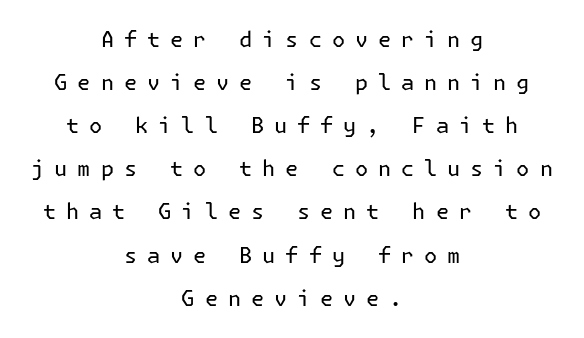
{"italic": "no", "bold": "no", "underline": "no", "align": "center", "line_spacing": "loose", "line_spacing_ratio": 1.96, "letter_spacing": "wide", "letter_spacing_em": 0.45, "glyph_px": 22}
